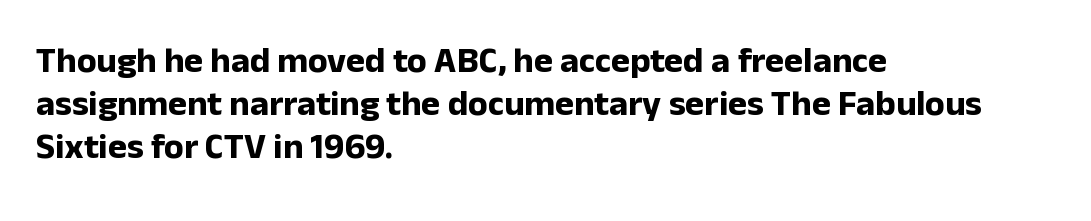
Q: Is the text bold? A: Yes.
Q: Is the text italic (slanted)? A: No, it is upright.
Q: Is the typeface a serif or a sans-serif typeface? A: Sans-serif.
Q: Is the text underlined? A: No.
Q: How is the paragraph aligned? A: Left-aligned.
Q: Is the spacing between letters normal or unusually wide? A: Normal.
Q: Width (condensed, normal, or wide)? A: Normal.
Q: Stroke contrast? A: Low.
Q: x-height? A: Medium.
Q: Monospaced? A: No.
